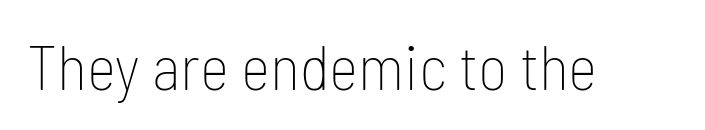
{"serif": "no", "italic": "no", "bold": "no", "weight": "thin", "width": "condensed", "stroke_contrast": "low", "x_height": "medium", "monospaced": "no", "underline": "no", "letter_spacing": "normal", "letter_spacing_em": 0.0, "glyph_px": 63}
